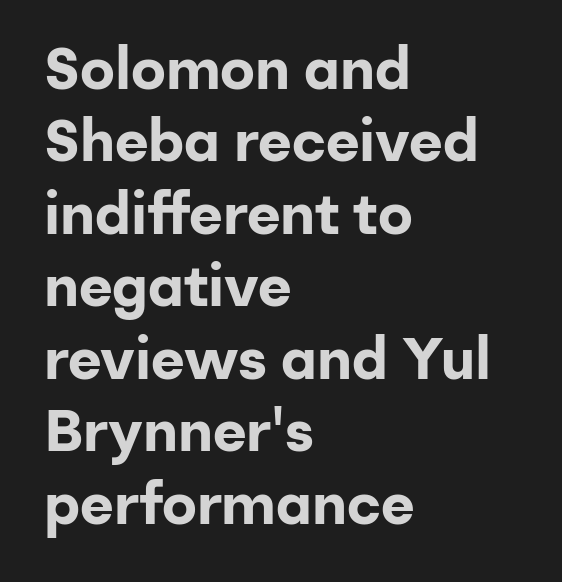
Glyph-to-glyph distance matches everyday printed text. Ordinary non-slanted type is in use. The passage shown is typed in a proportional face where columns would drift. Successive baselines arrive at the customary interval. The space beneath each line is pristine and unruled.
